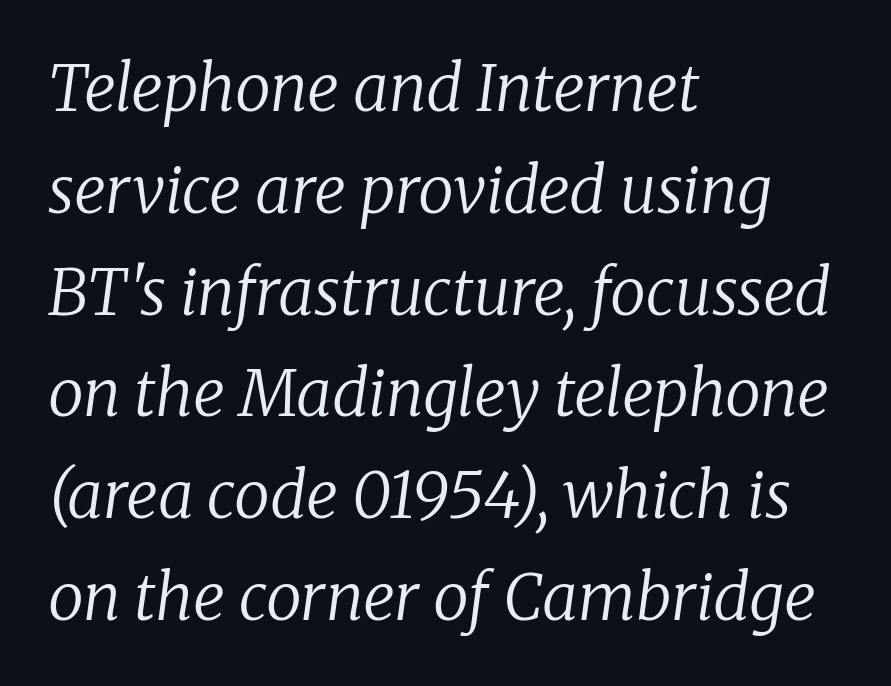
{"serif": "yes", "italic": "yes", "lean": "right", "slant_degrees": 8, "bold": "no", "weight": "regular", "width": "normal", "stroke_contrast": "low", "x_height": "medium", "monospaced": "no", "underline": "no", "align": "left", "line_spacing": "normal", "line_spacing_ratio": 1.59, "letter_spacing": "normal", "letter_spacing_em": 0.0, "glyph_px": 64}
